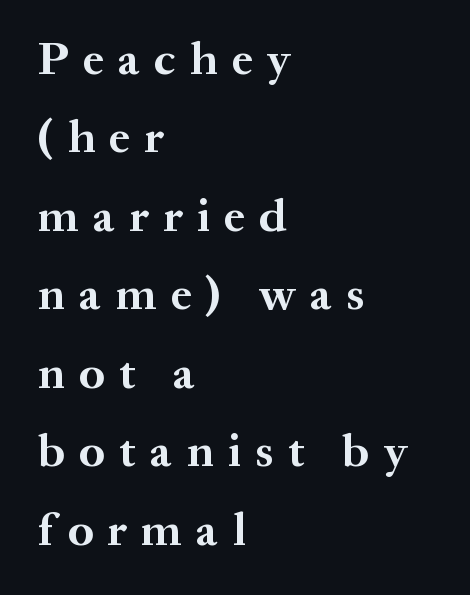
The image shows 47 px bold serif type, upright; set left-aligned, normal line spacing (1.67x), unusually wide letter spacing (+0.3 em), not underlined; medium stroke contrast and a medium x-height.
